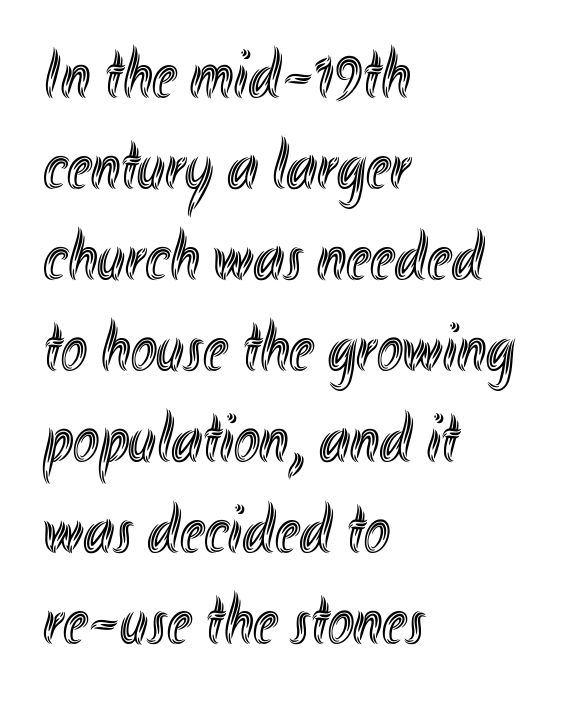
{"width": "condensed", "x_height": "small", "monospaced": "no", "underline": "no", "align": "left", "line_spacing": "normal", "line_spacing_ratio": 1.3, "letter_spacing": "normal", "letter_spacing_em": 0.0, "glyph_px": 70}
